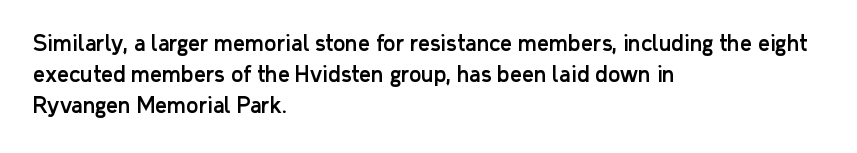
{"italic": "no", "underline": "no", "align": "left", "line_spacing": "normal", "line_spacing_ratio": 1.48, "letter_spacing": "normal", "letter_spacing_em": 0.0, "glyph_px": 21}
